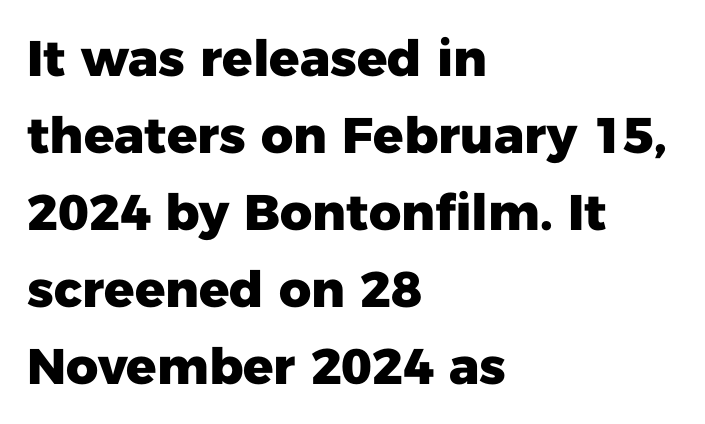
The image shows 50 px heavy sans-serif type, upright; set left-aligned, normal line spacing (1.54x), normal letter spacing, not underlined; low stroke contrast and a medium x-height.
